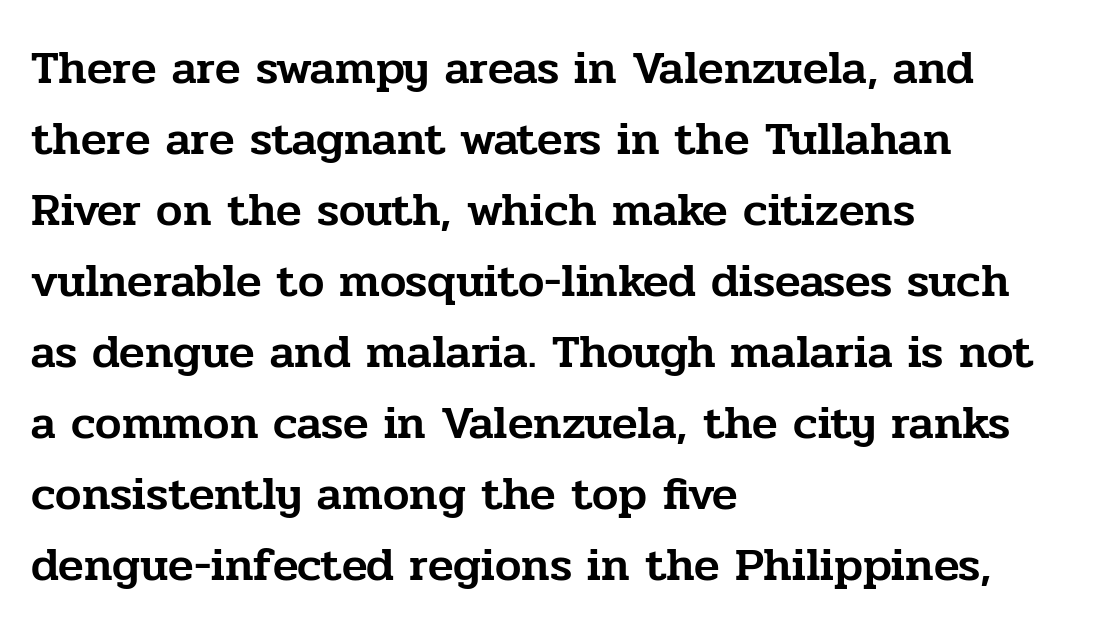
{"serif": "yes", "italic": "no", "width": "normal", "stroke_contrast": "low", "x_height": "medium", "monospaced": "no", "underline": "no", "align": "left", "line_spacing": "normal", "line_spacing_ratio": 1.51, "letter_spacing": "normal", "letter_spacing_em": 0.0, "glyph_px": 47}
